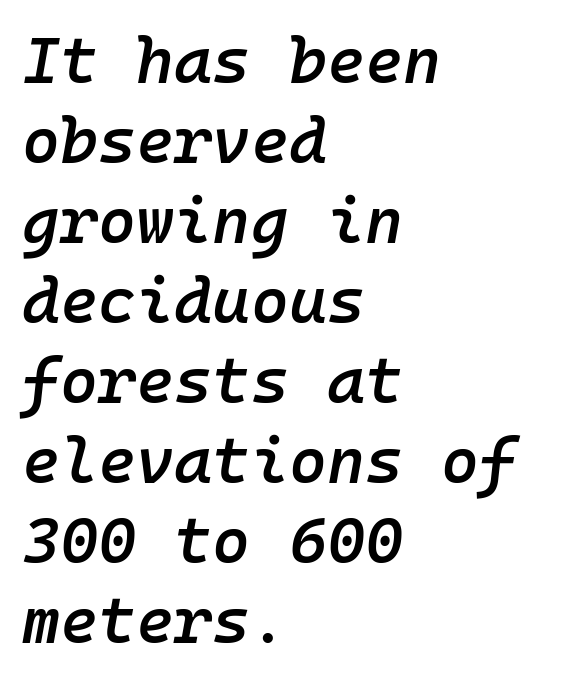
Compared with a centered layout, this one pins lines to the left instead. Caption: semibold face, moderately heavy strokes. The type is set solid horizontally, with unmodified tracking. No word sits above an underline. Note the uniform advance width — an 'i' takes as much space as an 'm'.
